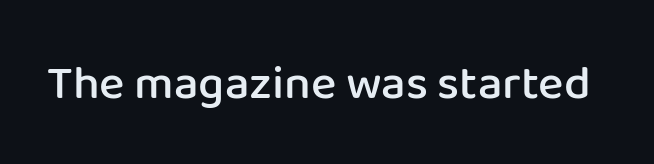
The image shows 48 px semibold sans-serif type, upright; set normal letter spacing, not underlined; low stroke contrast and a medium x-height.
